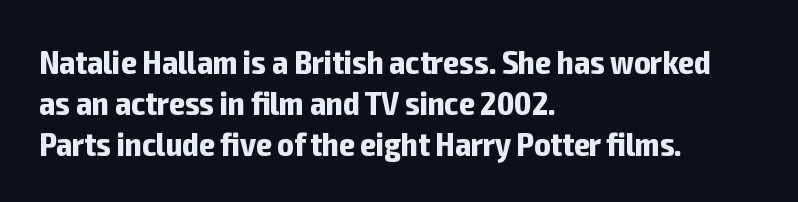
Q: Is the text bold? A: Yes.
Q: Is the text italic (slanted)? A: No, it is upright.
Q: Is the typeface a serif or a sans-serif typeface? A: Sans-serif.
Q: Is the text underlined? A: No.
Q: How is the paragraph aligned? A: Left-aligned.
Q: Is the spacing between letters normal or unusually wide? A: Normal.
Q: Width (condensed, normal, or wide)? A: Condensed.
Q: Stroke contrast? A: Low.
Q: x-height? A: Medium.
Q: Monospaced? A: No.
